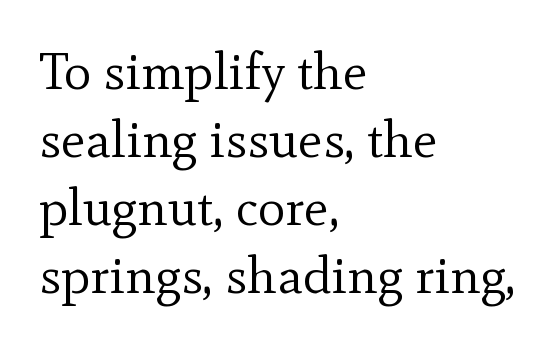
The image shows 52 px regular-weight serif type, upright; set left-aligned, normal line spacing (1.31x), normal letter spacing, not underlined; a small x-height.
